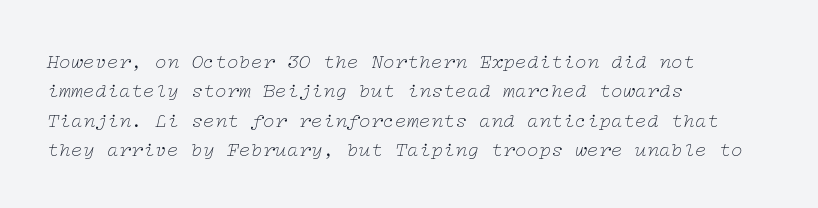
{"italic": "yes", "lean": "right", "slant_degrees": 12, "bold": "no", "underline": "no", "align": "left", "line_spacing": "normal", "line_spacing_ratio": 1.47, "letter_spacing": "normal", "letter_spacing_em": 0.0, "glyph_px": 20}
